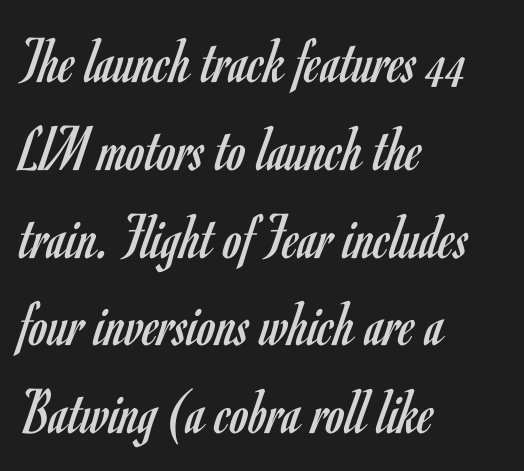
The image shows 66 px regular-weight, condensed sans-serif type; set left-aligned, normal line spacing (1.33x), normal letter spacing, not underlined; low stroke contrast and a small x-height.
